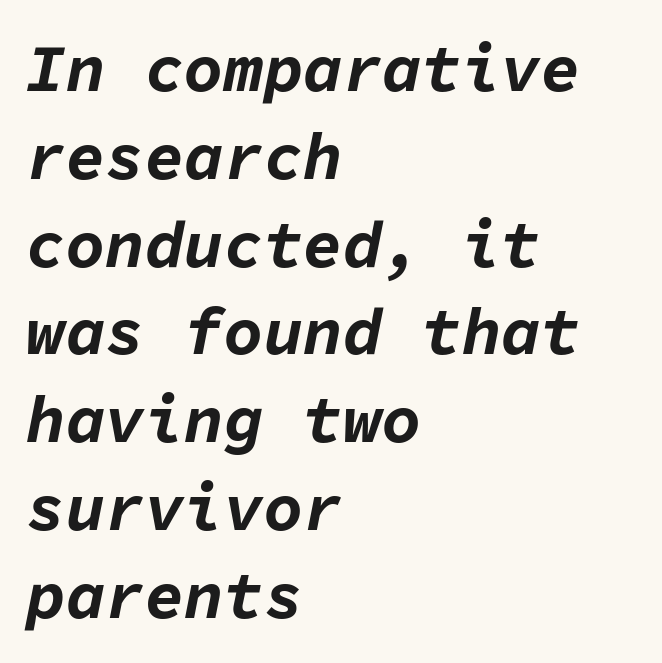
Each letter, wide or thin by design, is forced into the same width here. Horizontal bands of white between lines are of average thickness. One-word summary of the alignment: left. A typesetter would call this zero additional tracking. Rule under the text: the space is simply empty. A full-strength bold gives these letters their thick strokes.
